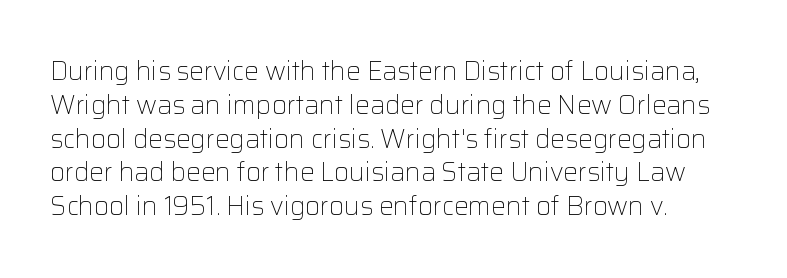
Q: Is the text bold? A: No.
Q: Is the text italic (slanted)? A: No, it is upright.
Q: Is the text underlined? A: No.
Q: How is the paragraph aligned? A: Left-aligned.
Q: Is the spacing between letters normal or unusually wide? A: Normal.
Q: Is the spacing between lines tight, normal or loose? A: Normal.
